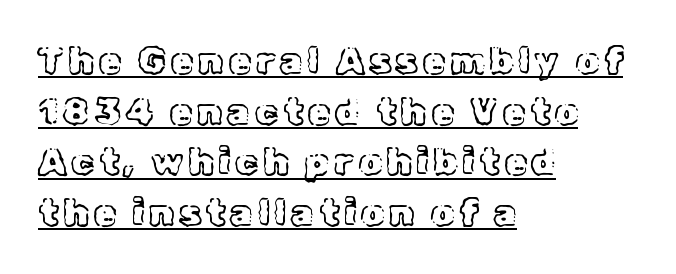
Quick note: not italic, upright. Is there an underline? Yes — a line sits under the letters. A student would call this left alignment; a typographer would say flush left, rag right. Is there much room between lines? A standard amount, neither cramped nor airy. Is this a fixed-width face? No — the glyphs have proportional, varying widths.
